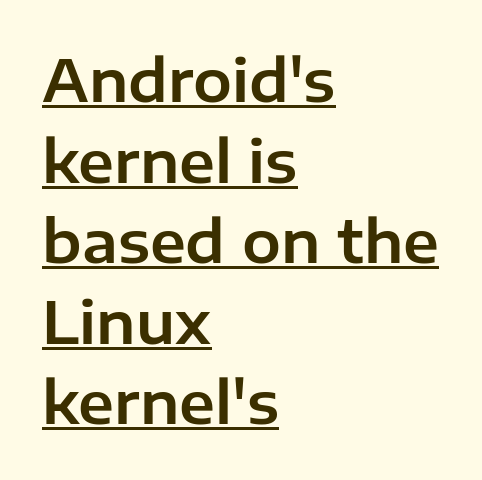
The letters carry no serifs — their stems end cleanly without finishing strokes. Honestly, the letter spacing is just normal — you wouldn't notice it. Compared with typical paragraphs, the rows here are spaced about the same. Tall strokes in this sample are plumb rather than angled. Alignment: flush left. The rendered words wear a rule along their underside.
